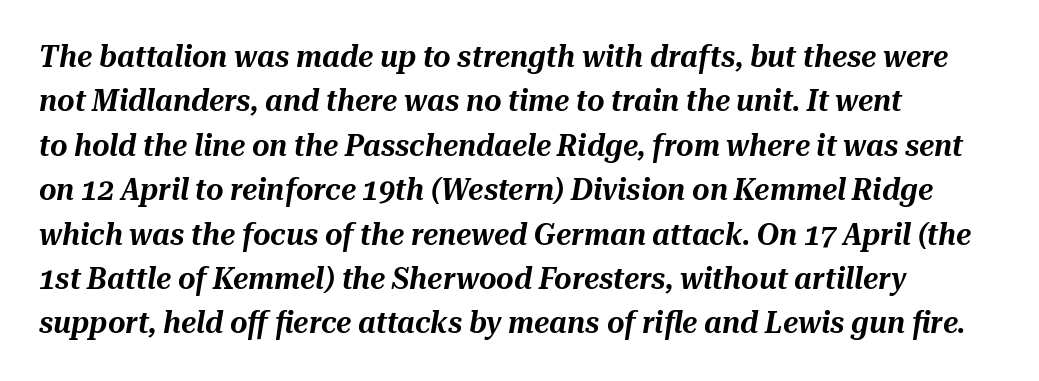
The image shows 30 px text type, italic (leaning right); set left-aligned, normal line spacing (1.48x), normal letter spacing, not underlined; medium stroke contrast and a medium x-height.
